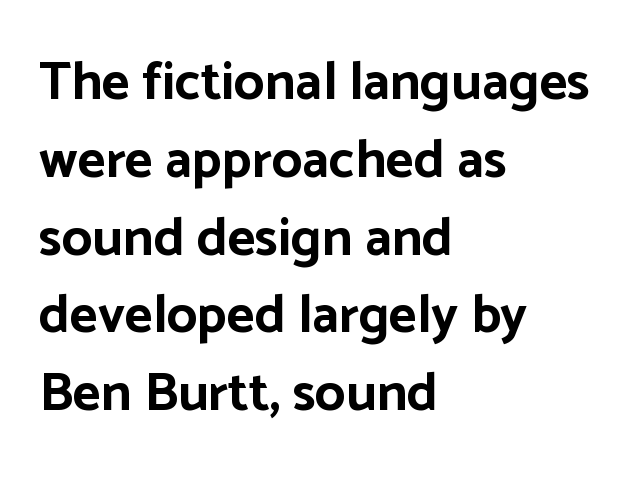
{"serif": "no", "italic": "no", "bold": "yes", "weight": "bold", "width": "normal", "stroke_contrast": "low", "x_height": "medium", "monospaced": "no", "underline": "no", "align": "left", "line_spacing": "normal", "line_spacing_ratio": 1.44, "letter_spacing": "normal", "letter_spacing_em": 0.0, "glyph_px": 54}
